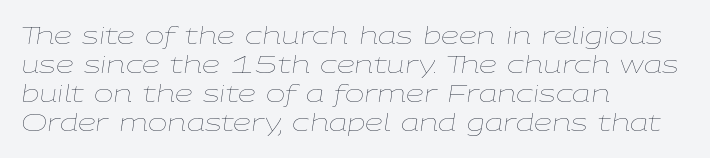
The baseline area is clear. Rendered with sloped, italic letterforms. Casual observation: everything's shoved over to the left. If you measured baseline to baseline, you'd find a middling distance. No extra ink here — the face is not bold. Does extra space separate the letters? No, they use regular spacing.
